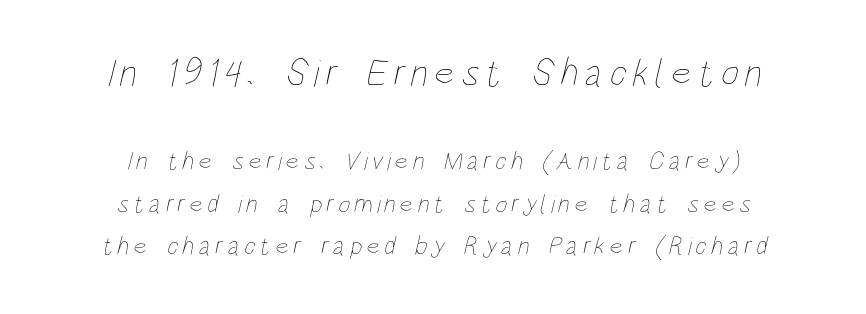
Q: Is the text bold? A: No.
Q: Is the text underlined? A: No.
Q: How is the paragraph aligned? A: Centered.
Q: Is the spacing between lines tight, normal or loose? A: Normal.
Q: Which block of text is set in a larger size, the first (top) or the second (bottom)? A: The first (top) one.
Q: Width (condensed, normal, or wide)? A: Condensed.
Q: Stroke contrast? A: Low.
Q: x-height? A: Large.
Q: Monospaced? A: No.
